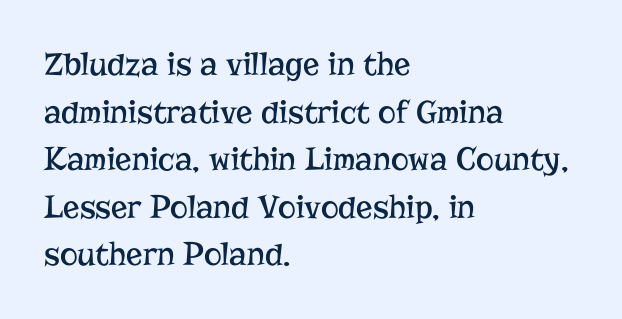
The image shows 34 px regular-weight serif type, upright; set left-aligned, normal line spacing (1.4x), normal letter spacing, not underlined; low stroke contrast and a medium x-height.
